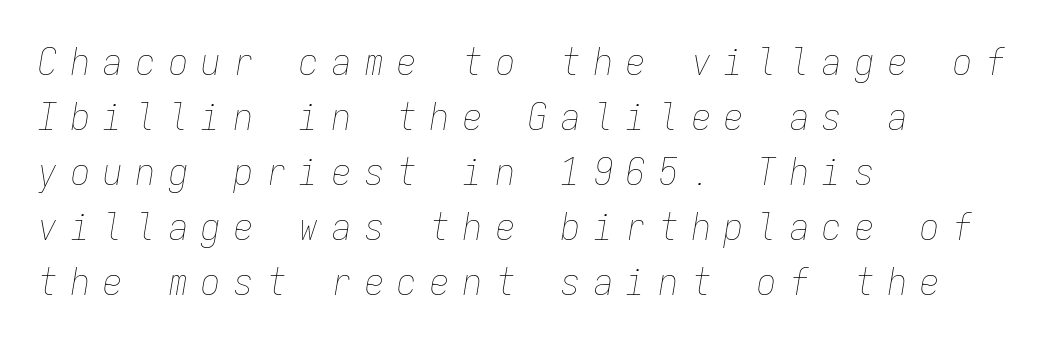
The image shows 38 px thin, condensed type, italic (leaning right), monospaced; set left-aligned, normal line spacing (1.45x), unusually wide letter spacing (+0.36 em), not underlined; low stroke contrast and a medium x-height.
